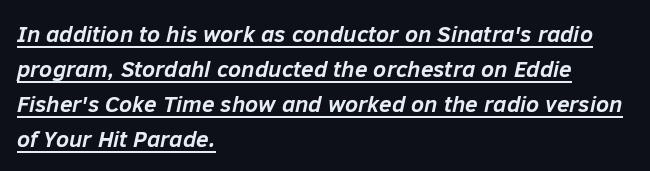
{"italic": "yes", "lean": "right", "slant_degrees": 12, "bold": "yes", "underline": "yes", "align": "left", "line_spacing": "normal", "line_spacing_ratio": 1.52, "letter_spacing": "normal", "letter_spacing_em": 0.0, "glyph_px": 23}
